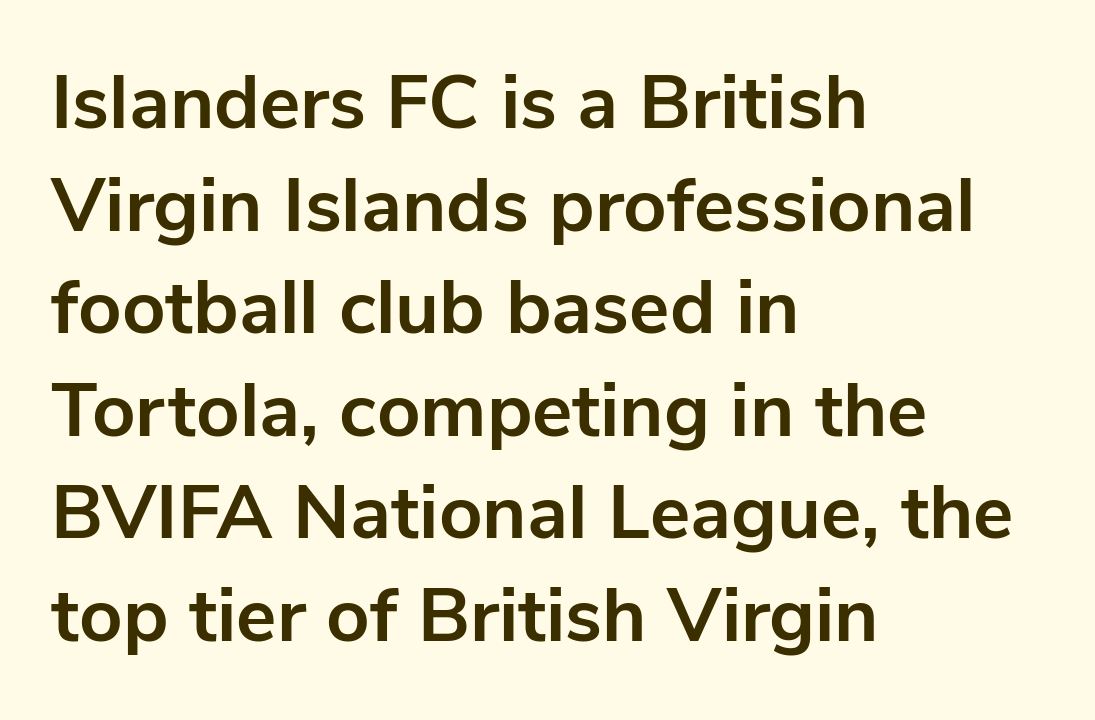
The font is running at its bold setting. Examine the stroke ends and you'll find no serifs. There is no visible air inserted between adjacent glyphs. Characters remain perfectly vertical along every line.
